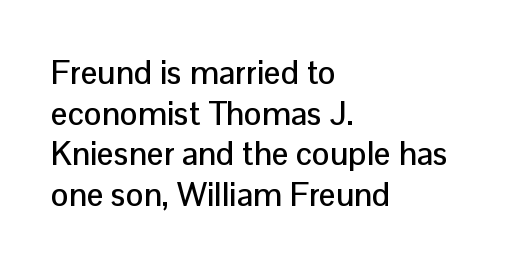
Look at the tracking — it's just the regular setting, nothing added. Any mark beneath the type? The region is blank. Short and long lines alike share a common starting point at left. Tall strokes in this sample are plumb rather than angled.
